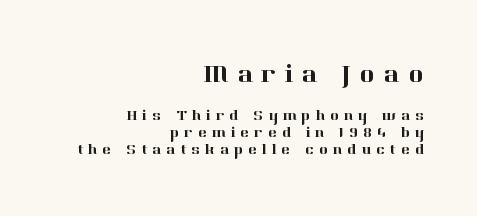
The lines are packed closely together with very little leading. The letters stand straight up with perfectly vertical stems. Of the two passages, the one on top uses the larger point size. The face used here is rendered with a markedly widened letterfit.
